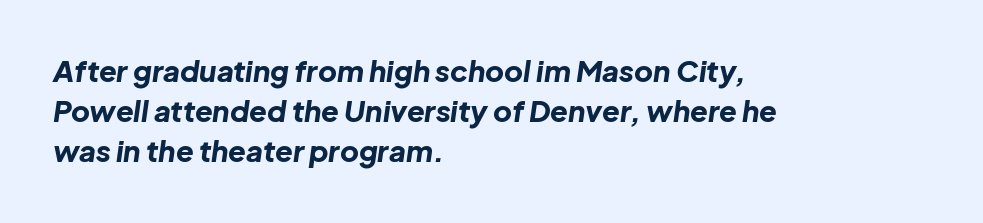
The image shows 29 px bold type, italic (leaning right); set left-aligned, normal line spacing (1.38x), normal letter spacing, not underlined; low stroke contrast and a medium x-height.
